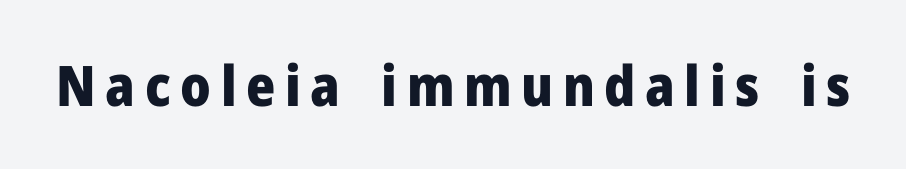
{"serif": "no", "italic": "no", "bold": "yes", "weight": "heavy", "width": "normal", "stroke_contrast": "low", "x_height": "medium", "monospaced": "no", "underline": "no", "glyph_px": 56}
